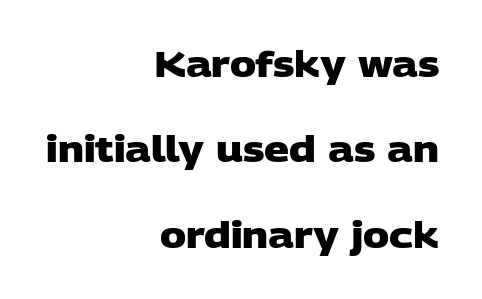
Q: Is the text bold? A: Yes.
Q: Is the typeface a serif or a sans-serif typeface? A: Sans-serif.
Q: Is the text underlined? A: No.
Q: How is the paragraph aligned? A: Right-aligned.
Q: Is the spacing between letters normal or unusually wide? A: Normal.
Q: Is the spacing between lines tight, normal or loose? A: Loose.
Q: Width (condensed, normal, or wide)? A: Wide.
Q: Stroke contrast? A: Low.
Q: x-height? A: Large.
Q: Monospaced? A: No.
